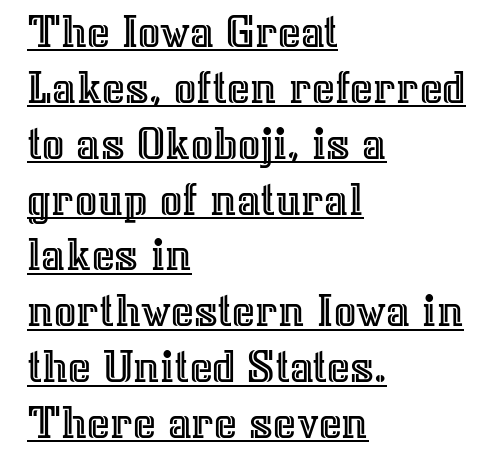
{"italic": "no", "width": "normal", "x_height": "medium", "monospaced": "no", "underline": "yes", "align": "left", "line_spacing": "tight", "line_spacing_ratio": 1.14, "letter_spacing": "normal", "letter_spacing_em": 0.0, "glyph_px": 49}
